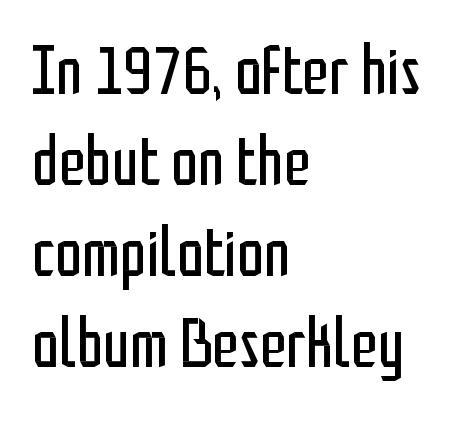
The image shows 68 px regular-weight, condensed sans-serif type, upright; set left-aligned, normal line spacing (1.34x), normal letter spacing, not underlined; low stroke contrast and a medium x-height.
